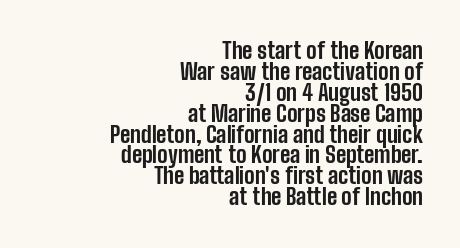
Q: Is the text bold? A: Yes.
Q: Is the text italic (slanted)? A: No, it is upright.
Q: Is the text underlined? A: No.
Q: How is the paragraph aligned? A: Right-aligned.
Q: Is the spacing between letters normal or unusually wide? A: Normal.
Q: Is the spacing between lines tight, normal or loose? A: Tight.
